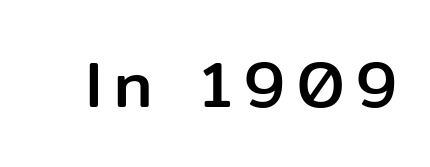
Q: Is the text italic (slanted)? A: No, it is upright.
Q: Is the typeface a serif or a sans-serif typeface? A: Sans-serif.
Q: Is the text underlined? A: No.
Q: Width (condensed, normal, or wide)? A: Normal.
Q: Stroke contrast? A: Low.
Q: x-height? A: Medium.
Q: Monospaced? A: No.
